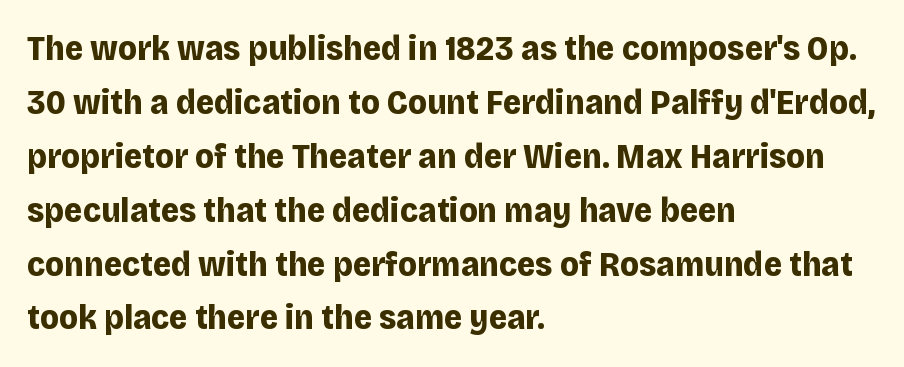
Q: Is the text bold? A: Yes.
Q: Is the text italic (slanted)? A: No, it is upright.
Q: Is the typeface a serif or a sans-serif typeface? A: Sans-serif.
Q: Is the text underlined? A: No.
Q: How is the paragraph aligned? A: Left-aligned.
Q: Is the spacing between letters normal or unusually wide? A: Normal.
Q: Is the spacing between lines tight, normal or loose? A: Normal.
Q: Width (condensed, normal, or wide)? A: Normal.
Q: Stroke contrast? A: Low.
Q: x-height? A: Large.
Q: Monospaced? A: No.
